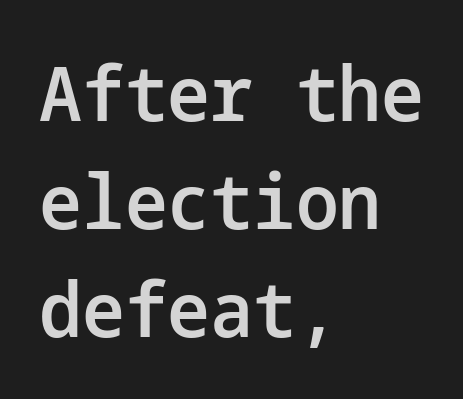
The image shows 76 px semibold sans-serif type, upright; set left-aligned, normal line spacing (1.42x), normal letter spacing, not underlined; low stroke contrast and a medium x-height.
